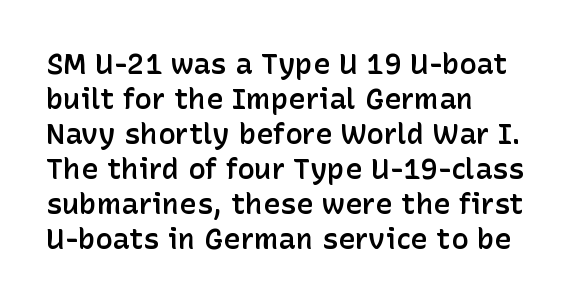
{"serif": "no", "italic": "no", "bold": "semi", "weight": "semibold", "width": "normal", "stroke_contrast": "low", "x_height": "medium", "monospaced": "no", "underline": "no", "align": "left", "line_spacing_ratio": 1.21, "letter_spacing": "normal", "letter_spacing_em": 0.0, "glyph_px": 29}
